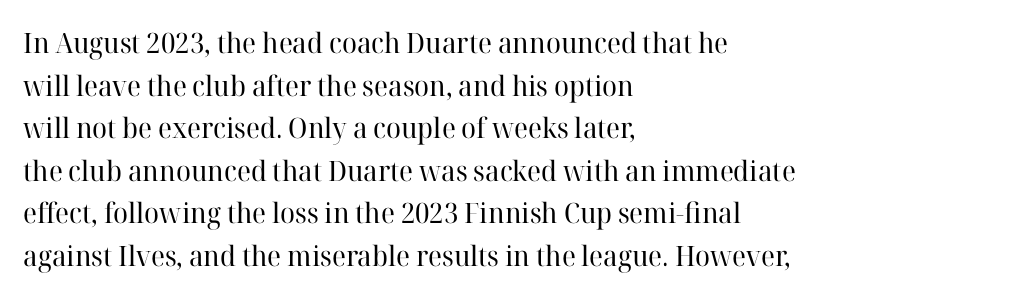
Is the letter spacing exaggerated? No — it looks like the ordinary default. Heaviness? Minimal to ordinary, like unemphasized prose. This sample uses an upright cut, with every glyph sitting square on the baseline. Typeset ragged right — the left edge is the straight one.
